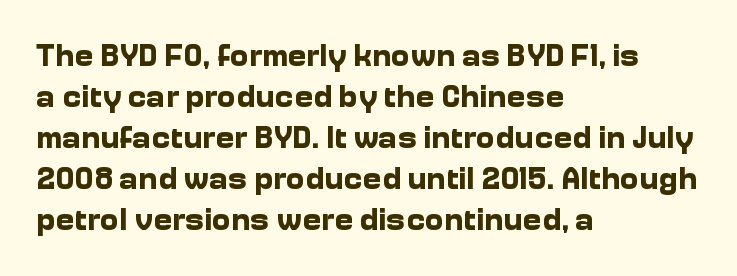
Q: Is the text bold? A: Yes.
Q: Is the text italic (slanted)? A: No, it is upright.
Q: Is the typeface a serif or a sans-serif typeface? A: Sans-serif.
Q: Is the text underlined? A: No.
Q: How is the paragraph aligned? A: Left-aligned.
Q: Is the spacing between letters normal or unusually wide? A: Normal.
Q: Is the spacing between lines tight, normal or loose? A: Normal.
Q: Width (condensed, normal, or wide)? A: Normal.
Q: Stroke contrast? A: Low.
Q: x-height? A: Medium.
Q: Monospaced? A: No.
